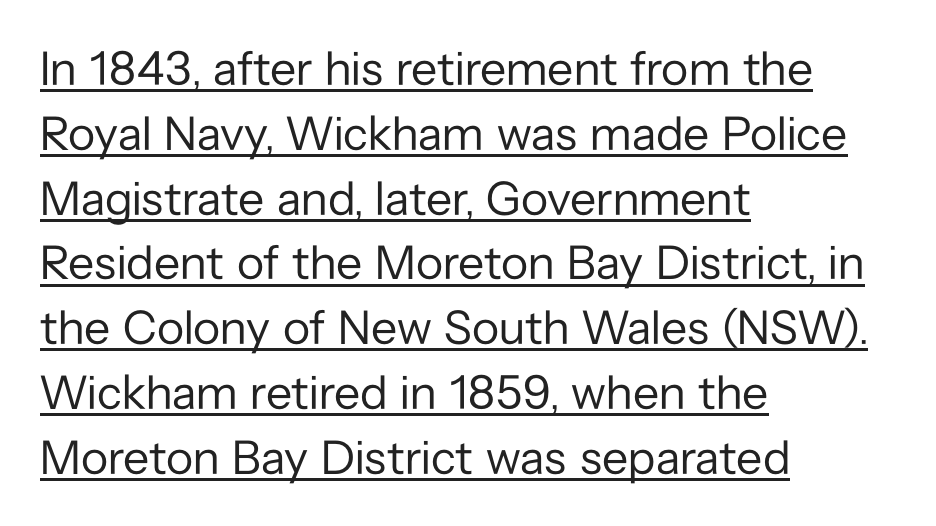
Q: Is the text bold? A: No.
Q: Is the text italic (slanted)? A: No, it is upright.
Q: Is the typeface a serif or a sans-serif typeface? A: Sans-serif.
Q: Is the text underlined? A: Yes.
Q: How is the paragraph aligned? A: Left-aligned.
Q: Is the spacing between letters normal or unusually wide? A: Normal.
Q: Is the spacing between lines tight, normal or loose? A: Normal.
Q: Width (condensed, normal, or wide)? A: Normal.
Q: Stroke contrast? A: Low.
Q: x-height? A: Medium.
Q: Monospaced? A: No.
